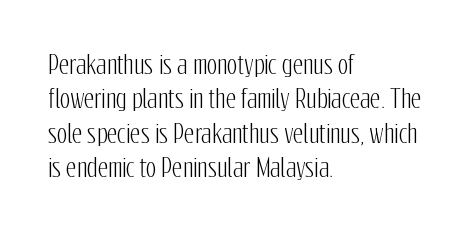
{"italic": "no", "underline": "no", "align": "left", "line_spacing": "normal", "line_spacing_ratio": 1.38, "letter_spacing": "normal", "letter_spacing_em": 0.0, "glyph_px": 25}
